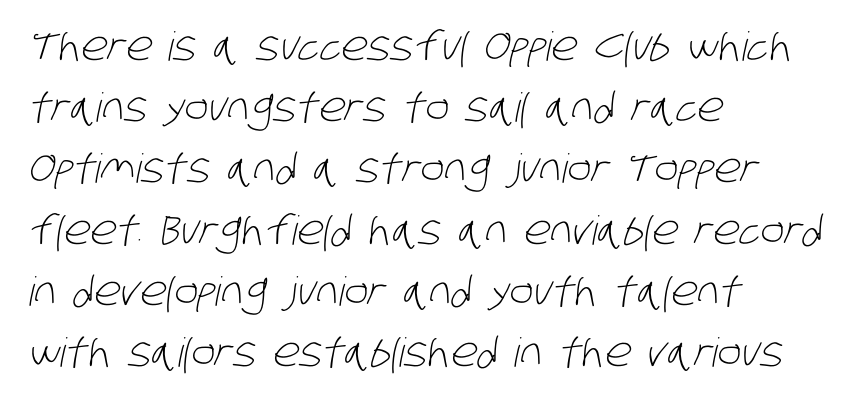
The typeface chosen for these lines omits serifs. Glyph-to-glyph distance matches everyday printed text. A normal amount of white space separates one row of letters from the next. Proportional: the letters do not fall into vertical columns.
